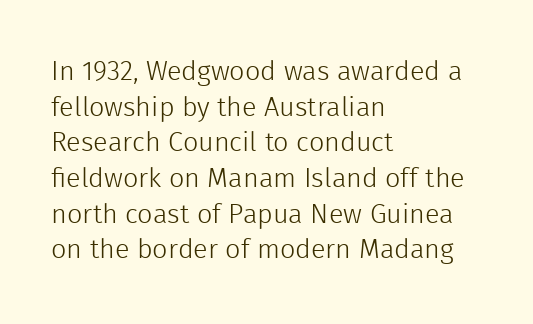
{"italic": "no", "bold": "no", "underline": "no", "align": "left", "line_spacing": "normal", "line_spacing_ratio": 1.32, "letter_spacing": "normal", "letter_spacing_em": 0.0, "glyph_px": 27}
